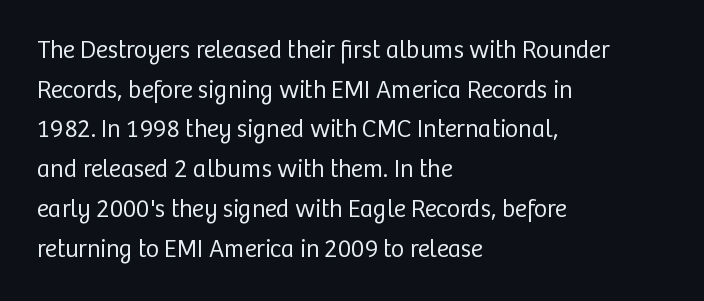
{"italic": "no", "bold": "no", "underline": "no", "align": "left", "line_spacing": "normal", "line_spacing_ratio": 1.59, "letter_spacing": "normal", "letter_spacing_em": 0.0, "glyph_px": 25}
